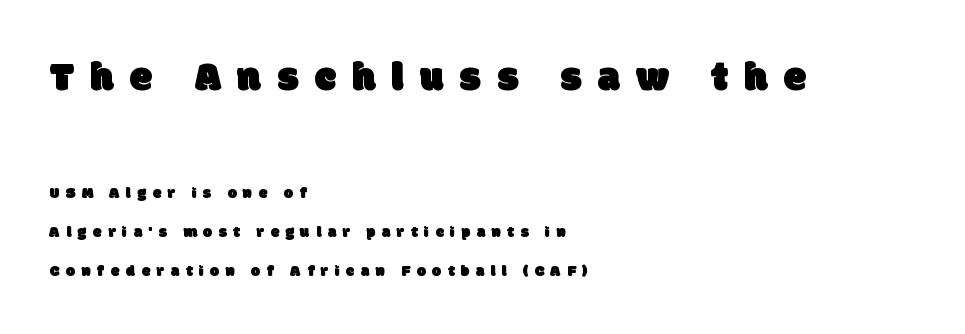
The image shows 41 px sans-serif type; set left-aligned, loose line spacing (2.44x), unusually wide letter spacing (+0.4 em), not underlined; the first (top) block is 2.56x larger; low stroke contrast and a large x-height.
